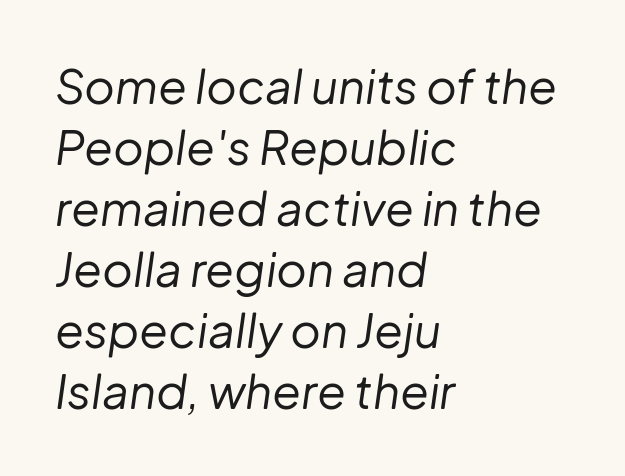
The image shows 47 px regular-weight type, italic (leaning right); set left-aligned, normal line spacing (1.3x), normal letter spacing, not underlined; low stroke contrast and a medium x-height.
